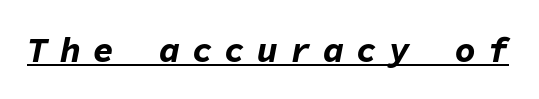
{"italic": "yes", "lean": "right", "slant_degrees": 11, "bold": "yes", "weight": "bold", "width": "normal", "stroke_contrast": "low", "x_height": "medium", "monospaced": "yes", "underline": "yes", "letter_spacing": "wide", "letter_spacing_em": 0.34, "glyph_px": 35}
